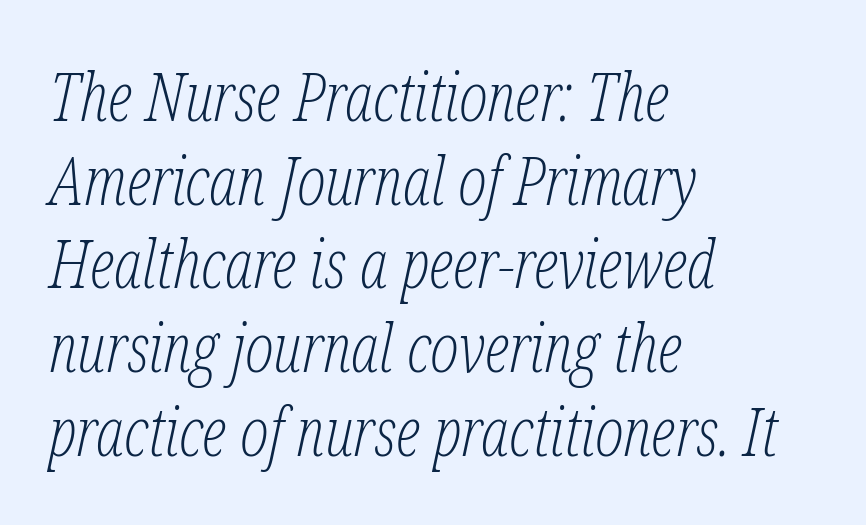
The image shows 67 px light, condensed serif type, italic (leaning right); set left-aligned, normal line spacing (1.25x), normal letter spacing, not underlined; low stroke contrast and a medium x-height.
